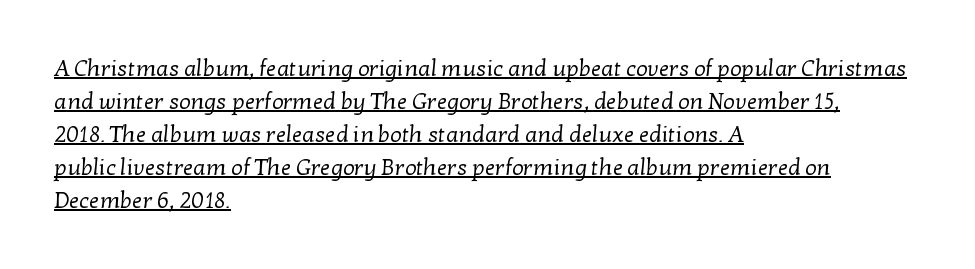
{"bold": "no", "underline": "yes", "align": "left", "line_spacing": "normal", "line_spacing_ratio": 1.43, "letter_spacing": "normal", "letter_spacing_em": 0.0, "glyph_px": 23}
